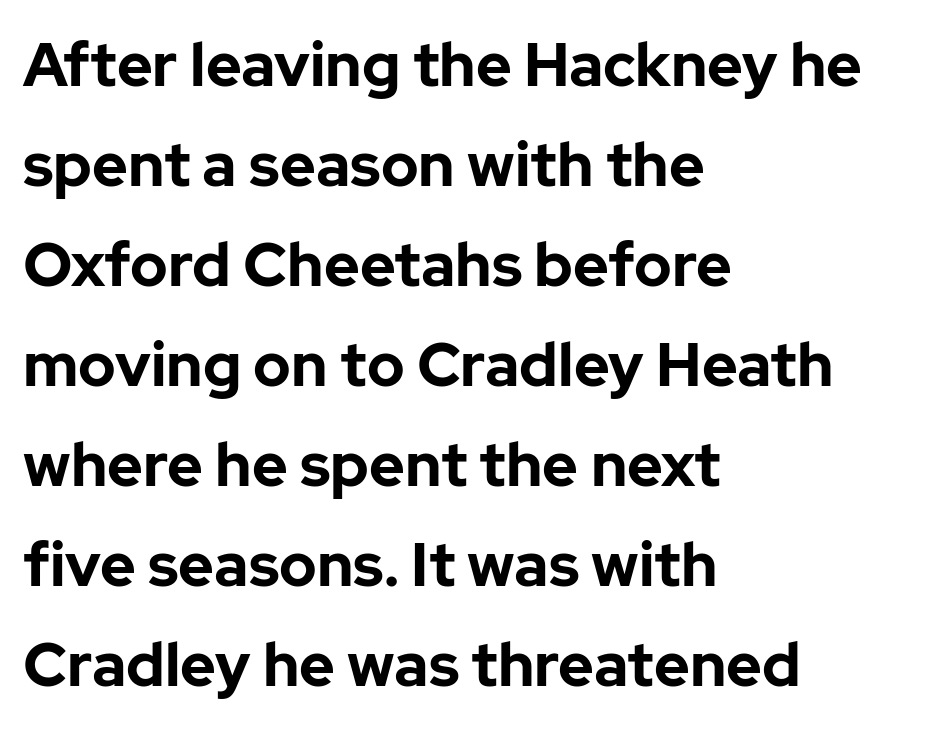
Tall strokes in this sample are plumb rather than angled. Is the block centered? No — it sits flush against the left margin. Nope, no serifs anywhere on these letters. Every letter is thick-stroked: bold, no question. In terms of letterspacing, this is plain default setting.
